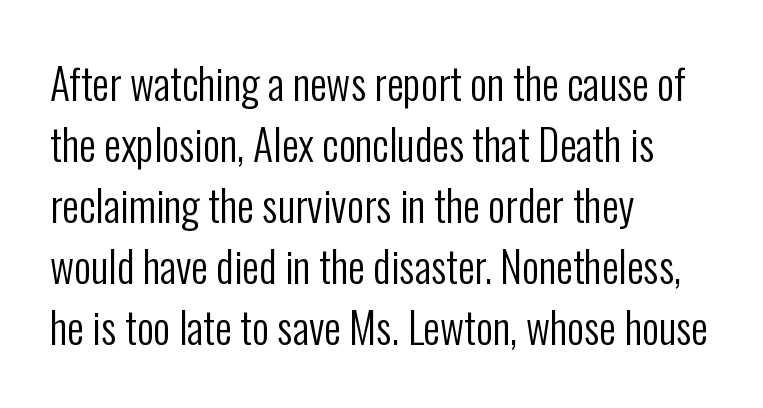
Q: Is the text bold? A: No.
Q: Is the text italic (slanted)? A: No, it is upright.
Q: Is the typeface a serif or a sans-serif typeface? A: Sans-serif.
Q: Is the text underlined? A: No.
Q: How is the paragraph aligned? A: Left-aligned.
Q: Is the spacing between letters normal or unusually wide? A: Normal.
Q: Is the spacing between lines tight, normal or loose? A: Normal.
Q: Width (condensed, normal, or wide)? A: Condensed.
Q: Stroke contrast? A: Low.
Q: x-height? A: Medium.
Q: Monospaced? A: No.
